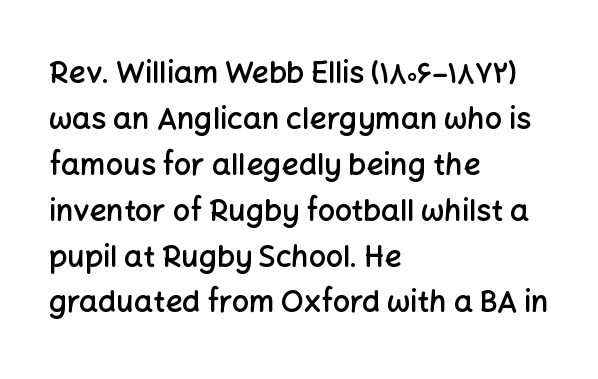
Q: Is the text bold? A: Semi-bold.
Q: Is the text italic (slanted)? A: No, it is upright.
Q: Is the typeface a serif or a sans-serif typeface? A: Sans-serif.
Q: Is the text underlined? A: No.
Q: How is the paragraph aligned? A: Left-aligned.
Q: Is the spacing between letters normal or unusually wide? A: Normal.
Q: Is the spacing between lines tight, normal or loose? A: Normal.
Q: Width (condensed, normal, or wide)? A: Normal.
Q: Stroke contrast? A: Low.
Q: x-height? A: Medium.
Q: Monospaced? A: No.
